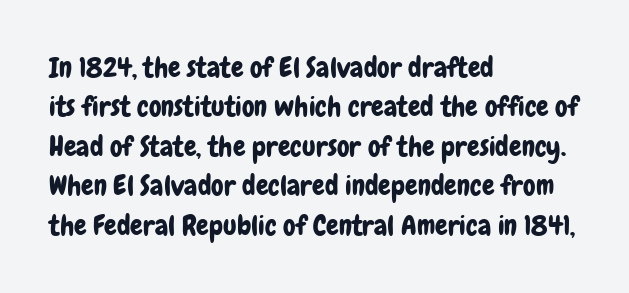
The image shows 28 px condensed sans-serif type, upright; set left-aligned, normal line spacing (1.41x), normal letter spacing, not underlined; low stroke contrast and a medium x-height.
